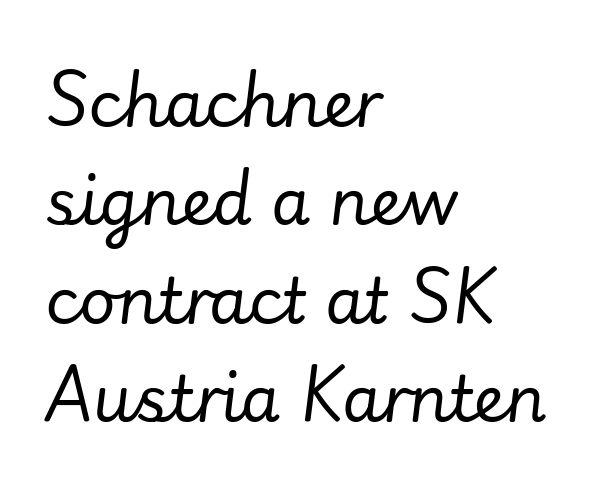
When letters slant like this, we call the style italic. The ragged edge is on the right, which tells us the setting is flush left. What stands out about the letter spacing? Nothing — it is the standard amount. A typesetter would call this leading conventional body-copy spacing. Just letters on the line, the space beneath them empty.
